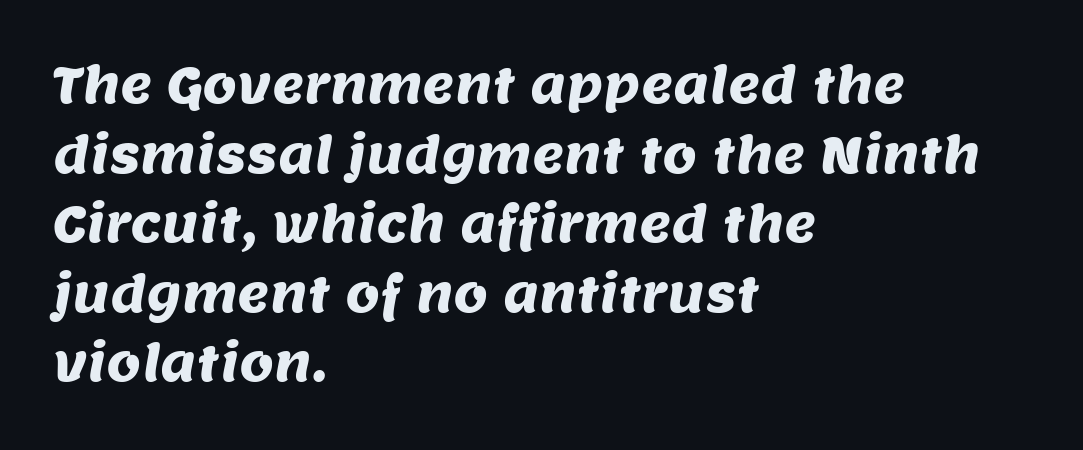
{"serif": "no", "width": "normal", "stroke_contrast": "medium", "x_height": "large", "monospaced": "no", "underline": "no", "align": "left", "line_spacing": "normal", "line_spacing_ratio": 1.42, "letter_spacing": "normal", "letter_spacing_em": 0.0, "glyph_px": 49}
